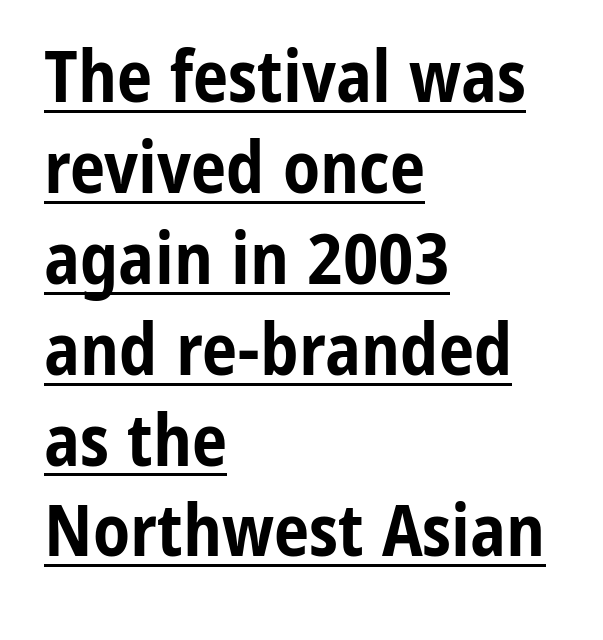
Q: Is the text bold? A: Yes.
Q: Is the text italic (slanted)? A: No, it is upright.
Q: Is the typeface a serif or a sans-serif typeface? A: Sans-serif.
Q: Is the text underlined? A: Yes.
Q: How is the paragraph aligned? A: Left-aligned.
Q: Is the spacing between letters normal or unusually wide? A: Normal.
Q: Is the spacing between lines tight, normal or loose? A: Normal.
Q: Width (condensed, normal, or wide)? A: Condensed.
Q: Stroke contrast? A: Low.
Q: x-height? A: Medium.
Q: Monospaced? A: No.
